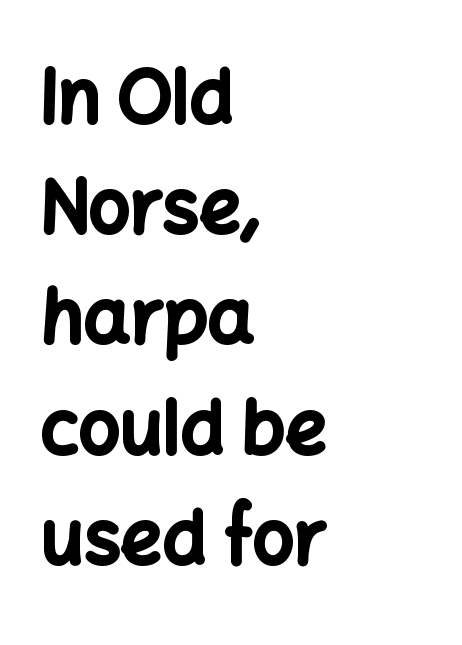
The image shows 73 px bold sans-serif type, upright; set left-aligned, normal line spacing (1.51x), normal letter spacing, not underlined; low stroke contrast and a medium x-height.
